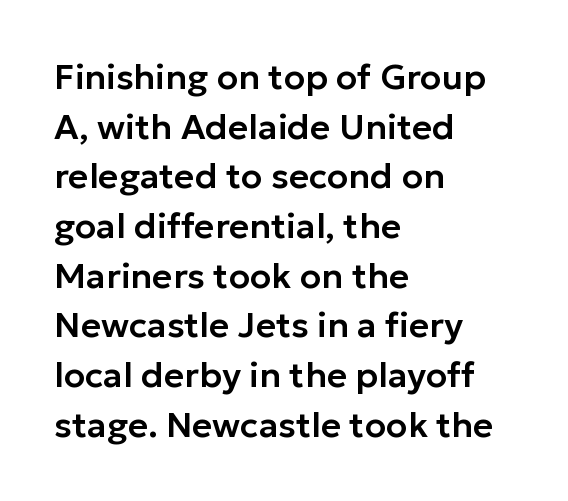
{"serif": "no", "italic": "no", "width": "normal", "stroke_contrast": "low", "x_height": "medium", "monospaced": "no", "underline": "no", "align": "left", "line_spacing": "normal", "line_spacing_ratio": 1.42, "letter_spacing": "normal", "letter_spacing_em": 0.0, "glyph_px": 35}
